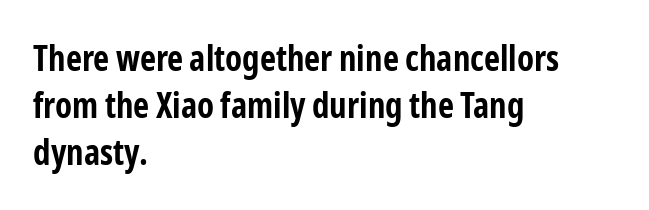
Q: Is the text bold? A: Yes.
Q: Is the text italic (slanted)? A: No, it is upright.
Q: Is the typeface a serif or a sans-serif typeface? A: Sans-serif.
Q: Is the text underlined? A: No.
Q: How is the paragraph aligned? A: Left-aligned.
Q: Is the spacing between letters normal or unusually wide? A: Normal.
Q: Is the spacing between lines tight, normal or loose? A: Normal.
Q: Width (condensed, normal, or wide)? A: Condensed.
Q: Stroke contrast? A: Low.
Q: x-height? A: Medium.
Q: Monospaced? A: No.
